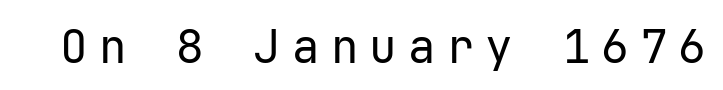
The letters march in equal steps, a hallmark of fixed-pitch type. Has an underline been added? It has not. Are there feet on the stems? There aren't — it's a sans. Words appear elongated and porous because spacing is wide.
